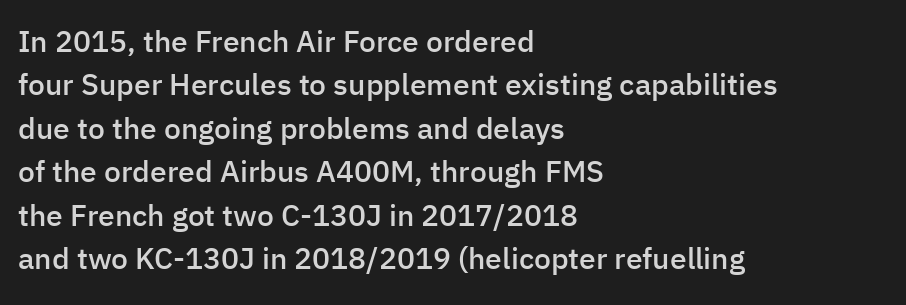
The image shows 30 px semibold sans-serif type, upright; set left-aligned, normal line spacing (1.45x), normal letter spacing, not underlined; low stroke contrast and a medium x-height.
